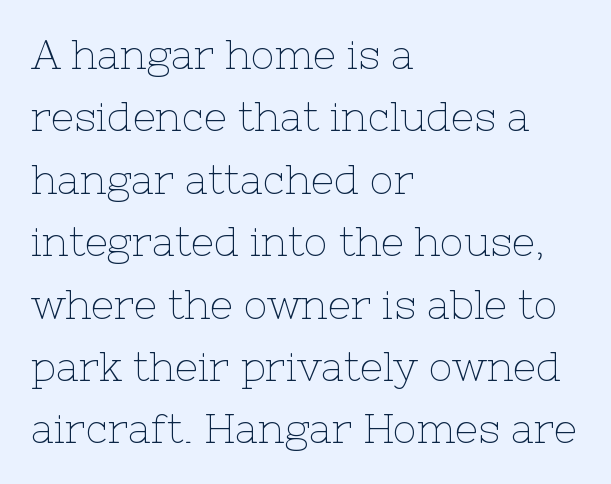
{"serif": "yes", "italic": "no", "bold": "no", "weight": "thin", "width": "normal", "stroke_contrast": "low", "x_height": "medium", "monospaced": "no", "underline": "no", "align": "left", "line_spacing": "normal", "line_spacing_ratio": 1.56, "letter_spacing": "normal", "letter_spacing_em": 0.0, "glyph_px": 40}
